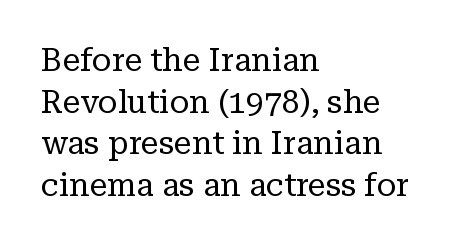
The image shows 32 px regular-weight serif type, upright; set left-aligned, normal line spacing (1.3x), normal letter spacing, not underlined; low stroke contrast and a medium x-height.
